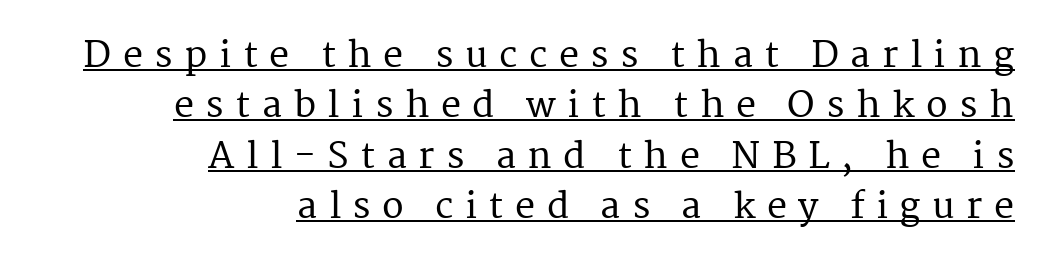
The image shows 36 px serif type, upright; set right-aligned, normal line spacing (1.4x), unusually wide letter spacing (+0.32 em), underlined; medium stroke contrast and a medium x-height.
